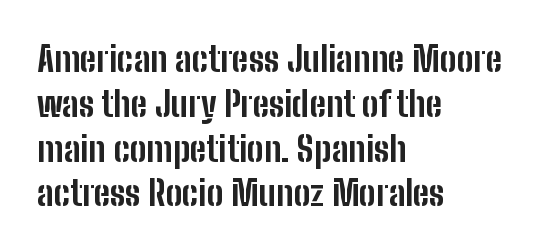
The image shows 35 px bold, condensed sans-serif type, upright; set left-aligned, normal line spacing (1.28x), normal letter spacing, not underlined; low stroke contrast and a medium x-height.
